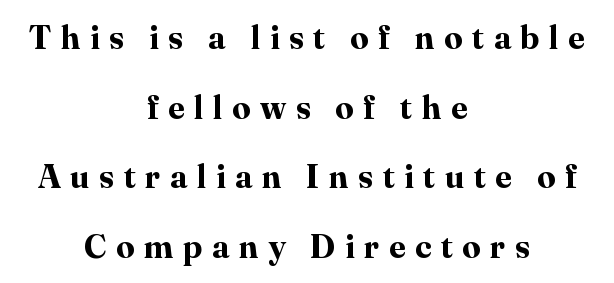
This block would shrink considerably if given ordinary leading; it's expanded now. The type is letterspaced generously, with wide tracking. Summary of weight: heavy, a full bold. Notice how the passage keeps no hard edge, just a central spine. Typographically, this falls in the serif category.
